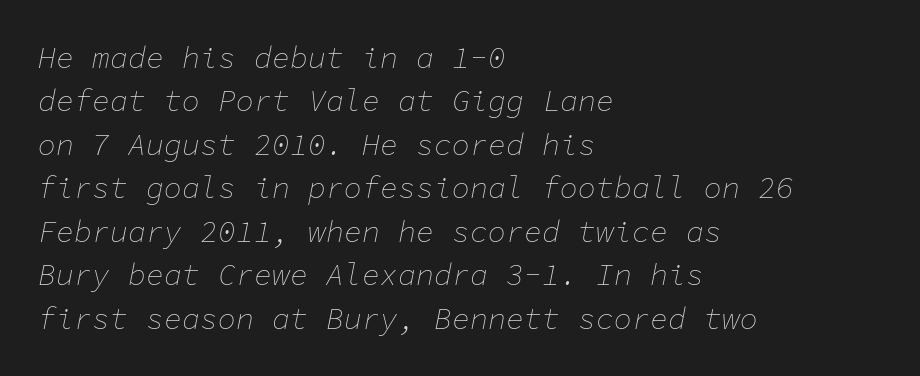
{"italic": "yes", "lean": "right", "slant_degrees": 11, "bold": "no", "weight": "thin", "width": "normal", "stroke_contrast": "low", "x_height": "medium", "monospaced": "yes", "underline": "no", "align": "left", "line_spacing": "normal", "line_spacing_ratio": 1.45, "letter_spacing": "normal", "letter_spacing_em": 0.0, "glyph_px": 30}
